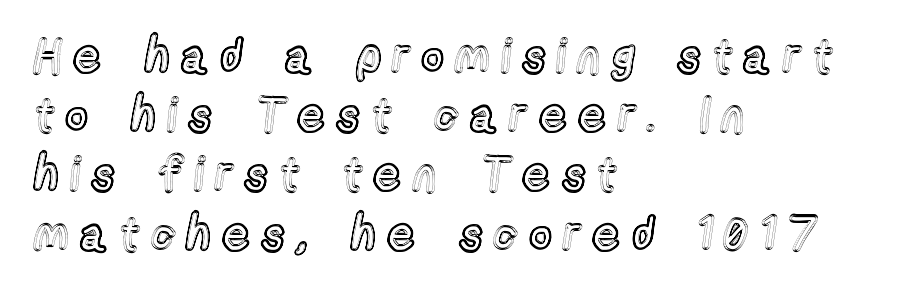
The image shows 47 px condensed type; set left-aligned, normal line spacing (1.26x), unusually wide letter spacing (+0.26 em), not underlined; a medium x-height.
